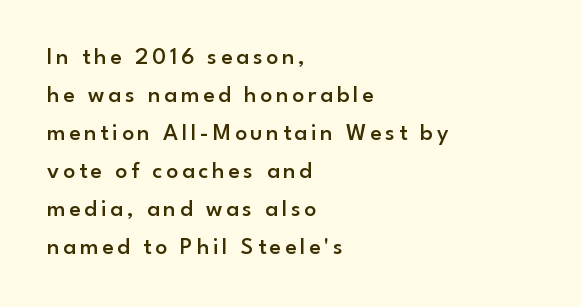
The compositor pushed each line to the left boundary. These lines were composed using upright roman letters. Emphasis by weight is partial: semibold. The zone under the glyphs is completely vacant. The rendering uses a moderate line-height, typical for paragraphs.
